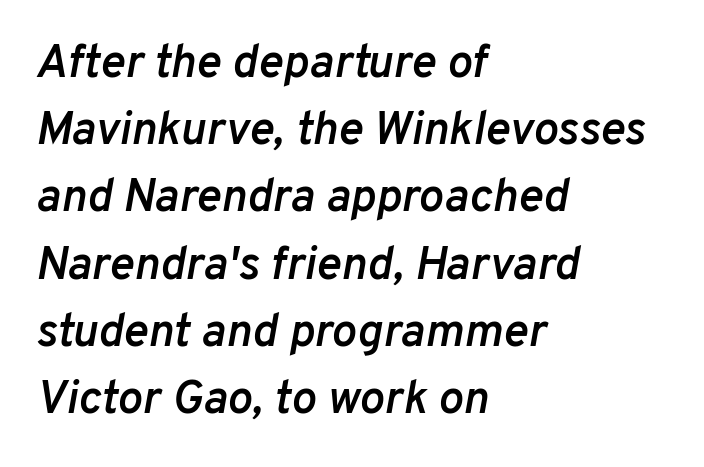
{"italic": "yes", "lean": "right", "slant_degrees": 10, "bold": "semi", "weight": "semibold", "width": "normal", "stroke_contrast": "low", "x_height": "medium", "monospaced": "no", "underline": "no", "align": "left", "line_spacing": "normal", "line_spacing_ratio": 1.43, "letter_spacing": "normal", "letter_spacing_em": 0.0, "glyph_px": 47}
